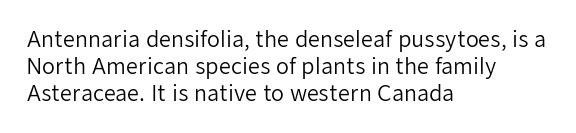
{"italic": "no", "bold": "no", "underline": "no", "align": "left", "line_spacing": "normal", "line_spacing_ratio": 1.28, "letter_spacing": "normal", "letter_spacing_em": 0.0, "glyph_px": 21}
